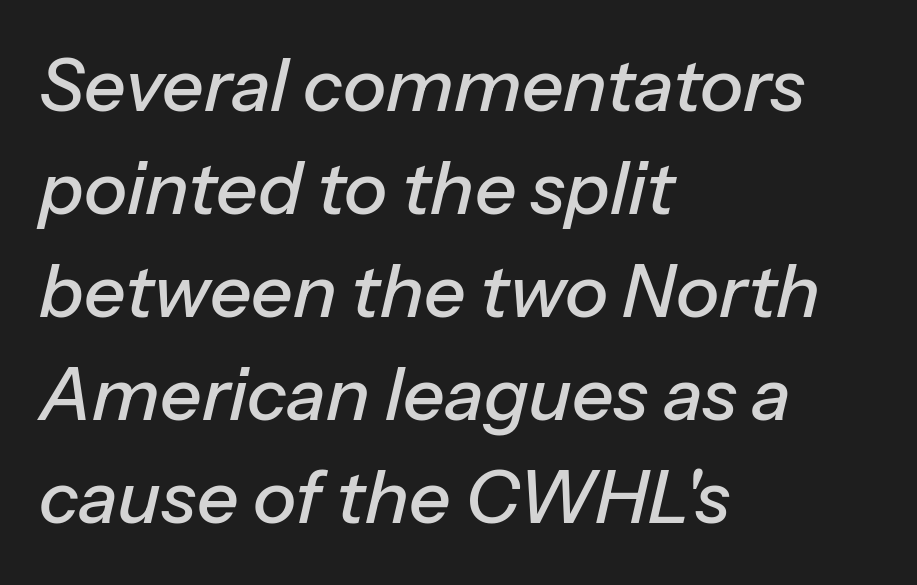
The image shows 73 px text type, italic (leaning right); set left-aligned, normal line spacing (1.41x), normal letter spacing, not underlined; low stroke contrast and a medium x-height.
